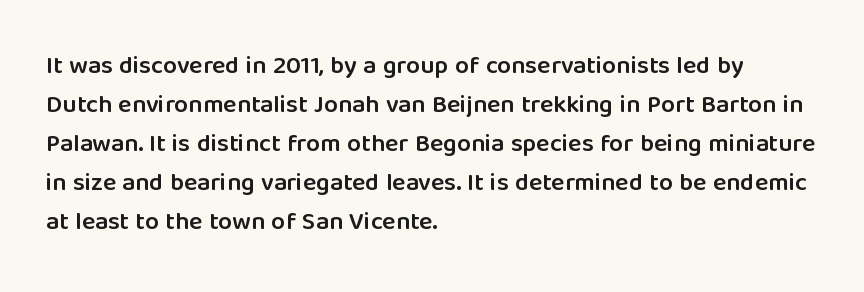
{"italic": "no", "bold": "semi", "underline": "no", "align": "left", "line_spacing": "normal", "line_spacing_ratio": 1.56, "letter_spacing": "normal", "letter_spacing_em": 0.0, "glyph_px": 25}
